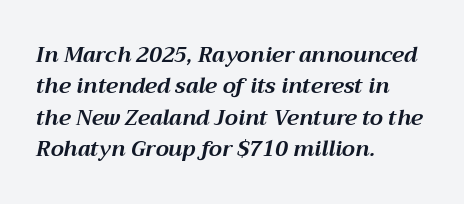
{"italic": "yes", "lean": "right", "slant_degrees": 12, "bold": "yes", "underline": "no", "align": "left", "line_spacing": "normal", "line_spacing_ratio": 1.49, "letter_spacing": "normal", "letter_spacing_em": 0.0, "glyph_px": 21}
